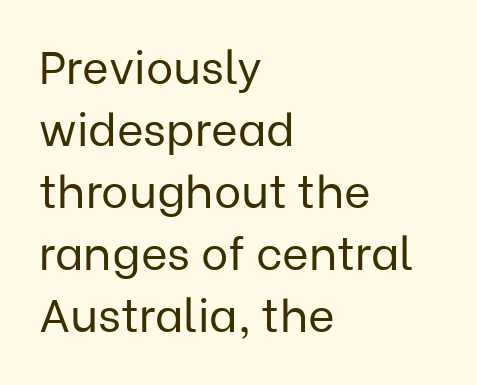
{"serif": "no", "italic": "no", "bold": "no", "weight": "regular", "width": "normal", "stroke_contrast": "low", "x_height": "medium", "monospaced": "no", "underline": "no", "align": "left", "line_spacing": "normal", "line_spacing_ratio": 1.35, "letter_spacing": "normal", "letter_spacing_em": 0.0, "glyph_px": 46}
